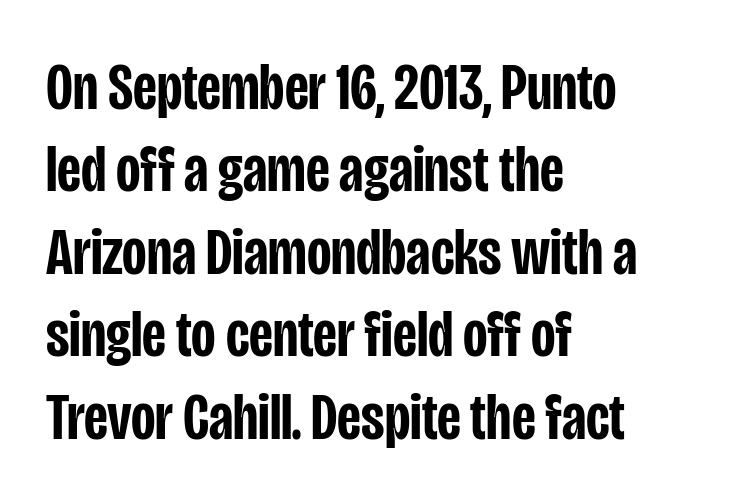
Q: Is the text bold? A: Semi-bold.
Q: Is the text italic (slanted)? A: No, it is upright.
Q: Is the typeface a serif or a sans-serif typeface? A: Sans-serif.
Q: Is the text underlined? A: No.
Q: How is the paragraph aligned? A: Left-aligned.
Q: Is the spacing between letters normal or unusually wide? A: Normal.
Q: Width (condensed, normal, or wide)? A: Condensed.
Q: Stroke contrast? A: Low.
Q: x-height? A: Large.
Q: Monospaced? A: No.
